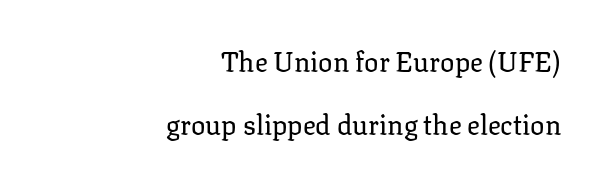
{"italic": "no", "bold": "no", "underline": "no", "align": "right", "line_spacing": "loose", "line_spacing_ratio": 2.34, "letter_spacing": "normal", "letter_spacing_em": 0.0, "glyph_px": 27}
